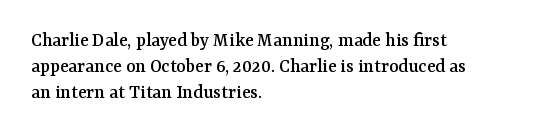
The image shows 20 px text type, upright; set left-aligned, normal line spacing (1.3x), normal letter spacing, not underlined.
